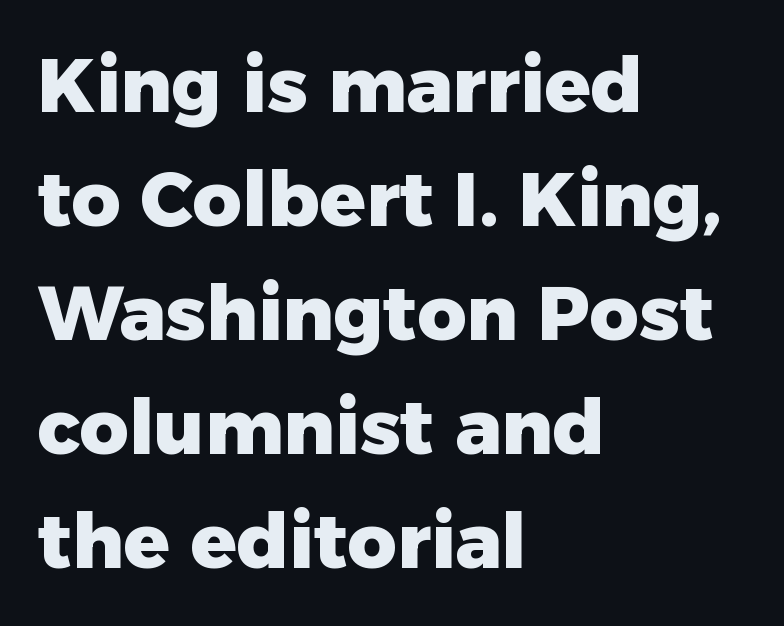
{"serif": "no", "italic": "no", "bold": "yes", "weight": "heavy", "width": "normal", "stroke_contrast": "low", "x_height": "medium", "monospaced": "no", "underline": "no", "align": "left", "line_spacing": "normal", "line_spacing_ratio": 1.5, "letter_spacing": "normal", "letter_spacing_em": 0.0, "glyph_px": 76}
